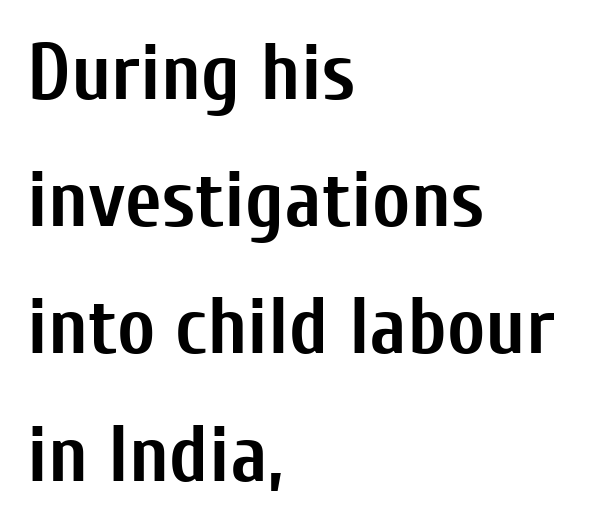
Observe the absence of serifs on each vertical stroke in this sample. Does the leading feel generous? No, just average. Set as a true bold cut, around the 700 mark. Does the lettering tilt? It doesn't — this is upright.
